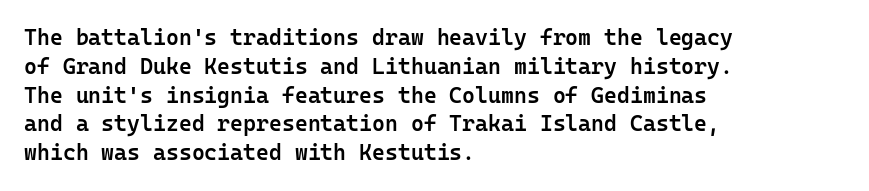
Q: Is the text bold? A: Semi-bold.
Q: Is the text italic (slanted)? A: No, it is upright.
Q: Is the text underlined? A: No.
Q: How is the paragraph aligned? A: Left-aligned.
Q: Is the spacing between letters normal or unusually wide? A: Normal.
Q: Is the spacing between lines tight, normal or loose? A: Normal.
